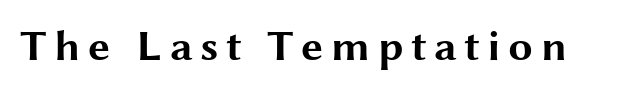
{"serif": "no", "italic": "no", "bold": "yes", "weight": "bold", "width": "wide", "stroke_contrast": "medium", "x_height": "medium", "monospaced": "no", "underline": "no", "glyph_px": 44}
